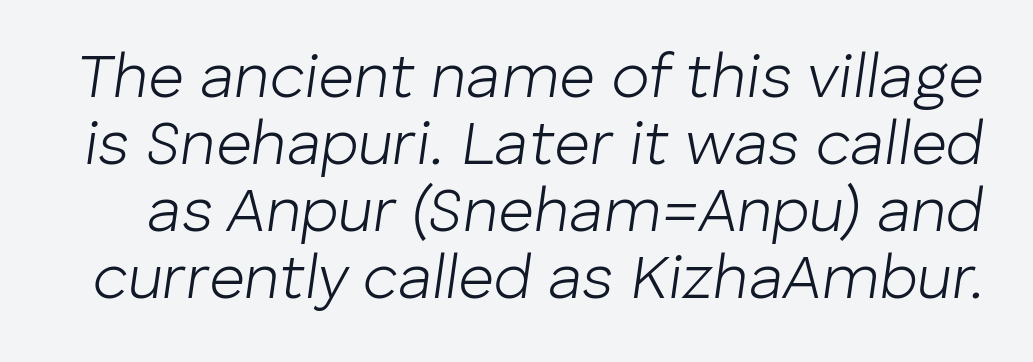
{"italic": "yes", "lean": "right", "slant_degrees": 8, "bold": "no", "weight": "light", "width": "normal", "stroke_contrast": "low", "x_height": "medium", "monospaced": "no", "underline": "no", "line_spacing": "tight", "line_spacing_ratio": 1.08, "letter_spacing": "normal", "letter_spacing_em": 0.0, "glyph_px": 62}
